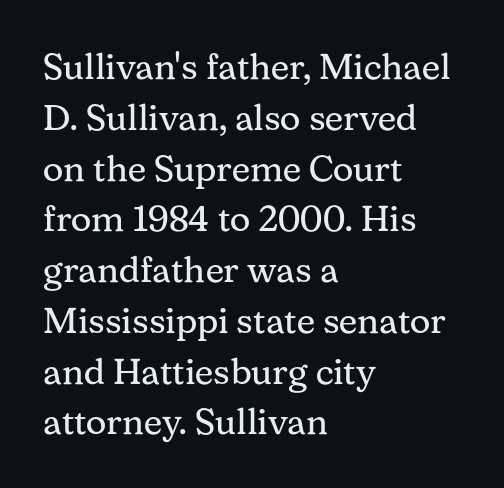
Q: Is the text bold? A: No.
Q: Is the text italic (slanted)? A: No, it is upright.
Q: Is the typeface a serif or a sans-serif typeface? A: Serif.
Q: Is the text underlined? A: No.
Q: How is the paragraph aligned? A: Left-aligned.
Q: Is the spacing between letters normal or unusually wide? A: Normal.
Q: Is the spacing between lines tight, normal or loose? A: Normal.
Q: Width (condensed, normal, or wide)? A: Normal.
Q: Stroke contrast? A: Medium.
Q: x-height? A: Medium.
Q: Monospaced? A: No.
